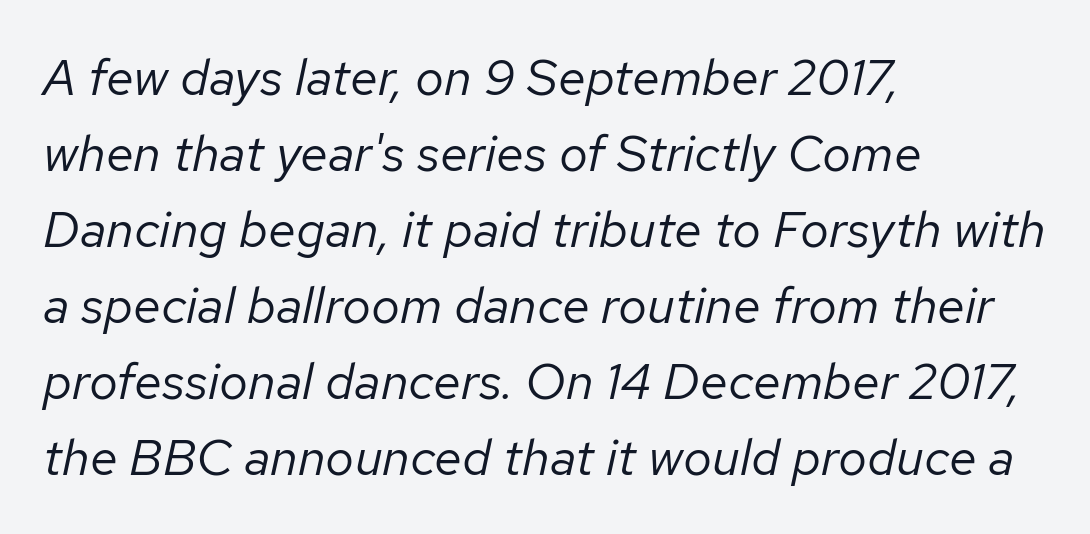
Unbolded letterforms with no extra heft. Line spacing here is normal. Left-aligned paragraph, ragged on the right. Caption: standard tracking, unaltered. Emphasis-style slanted type is in use. No word sits above an underline.
